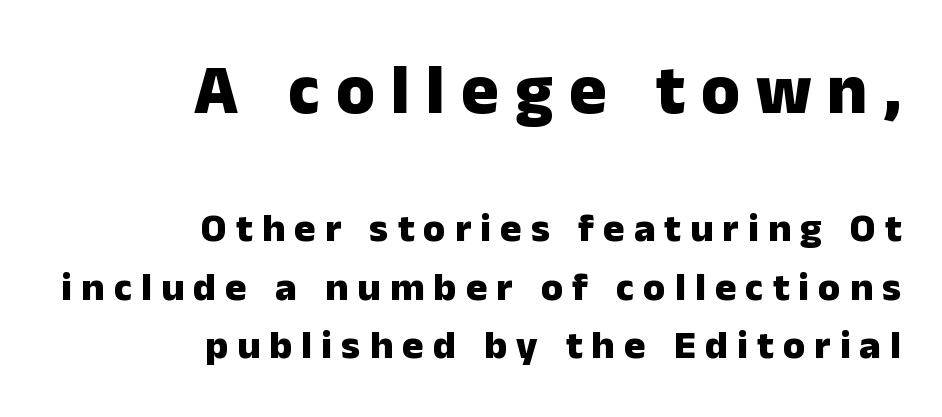
{"serif": "no", "italic": "no", "bold": "yes", "weight": "heavy", "width": "normal", "stroke_contrast": "low", "x_height": "medium", "monospaced": "no", "underline": "no", "align": "right", "line_spacing": "normal", "line_spacing_ratio": 1.47, "letter_spacing": "wide", "letter_spacing_em": 0.23, "larger_block": "first", "size_ratio": 1.75, "glyph_px": 70}
